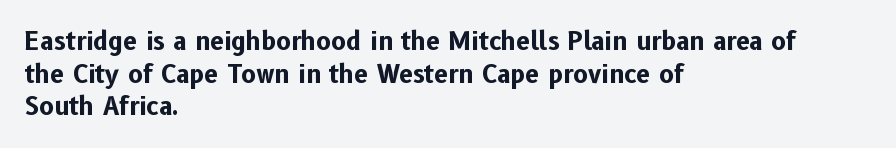
You could call the tracking neutral — neither tight nor loose. Ordinary non-slanted type is in use. Heavy, bold letterforms. Does the copy run flush right? No — it runs flush left. Regular leading.
